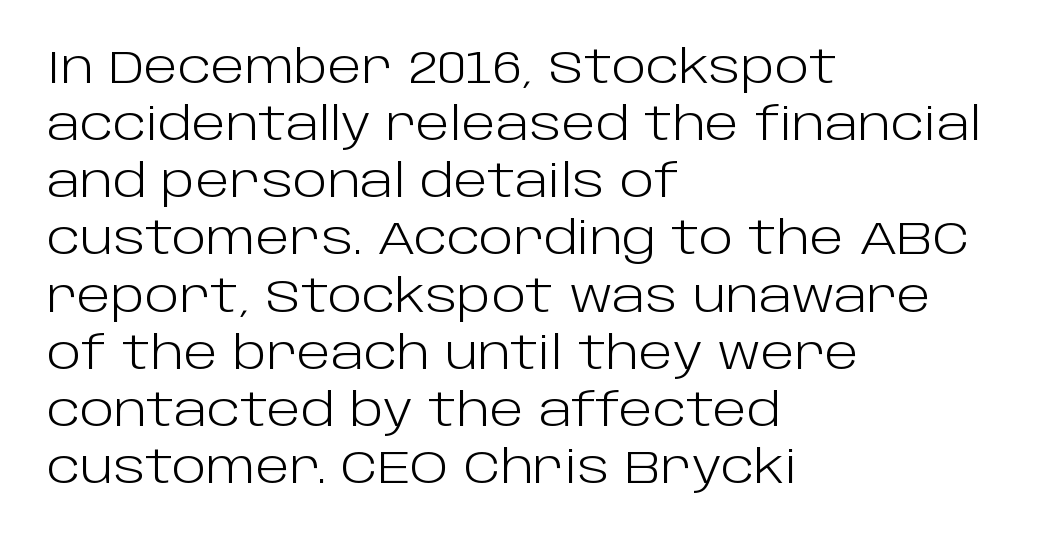
Does the copy run flush right? No — it runs flush left. This is the regular roman posture of the typeface. Do the characters align in a grid? No, the font is proportional. Each letter's strokes conclude bluntly, with no projecting serifs.
